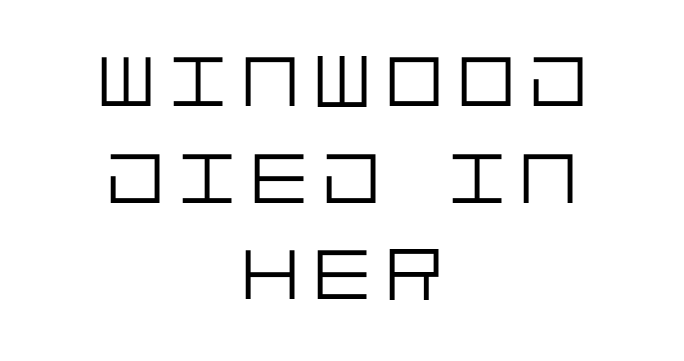
A normal amount of white space separates one row of letters from the next. Is this a heavy cut? Hardly; it is regular or lighter. Is this a sans? Yes — the strokes have no serifs. Upright lettering throughout. Plain, unruled lines of type. Horizontal alignment here is central, giving a formal, balanced look.
